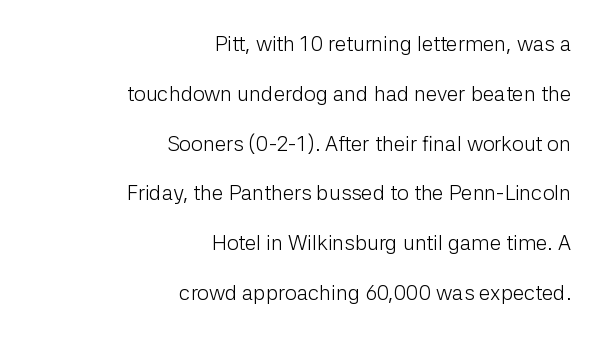
The image shows 21 px text type, upright; set right-aligned, loose line spacing (2.37x), normal letter spacing, not underlined.
